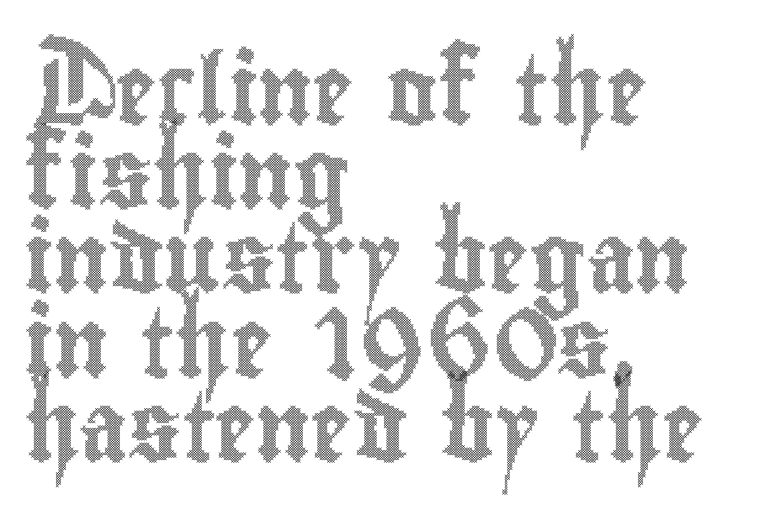
{"italic": "no", "width": "condensed", "x_height": "small", "monospaced": "no", "underline": "no", "align": "left", "line_spacing_ratio": 1.22, "letter_spacing": "normal", "letter_spacing_em": 0.0, "glyph_px": 69}
